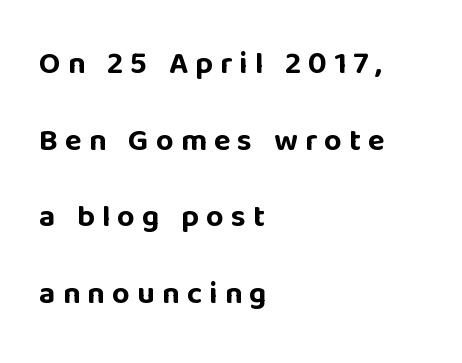
The letters carry no serifs — their stems end cleanly without finishing strokes. Is there any slant? The stems are plumb. The glyphs are unaccompanied by any horizontal stroke below them. The typesetter chose a ragged-right arrangement here.
